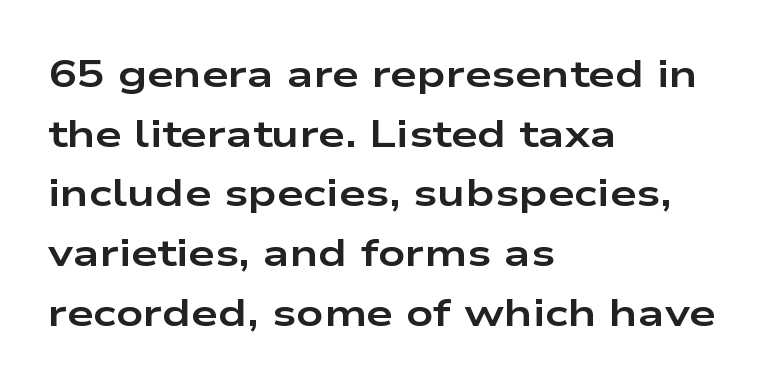
{"serif": "no", "italic": "no", "bold": "yes", "weight": "bold", "width": "wide", "stroke_contrast": "low", "x_height": "medium", "monospaced": "no", "underline": "no", "align": "left", "line_spacing": "normal", "line_spacing_ratio": 1.57, "letter_spacing": "normal", "letter_spacing_em": 0.0, "glyph_px": 38}
